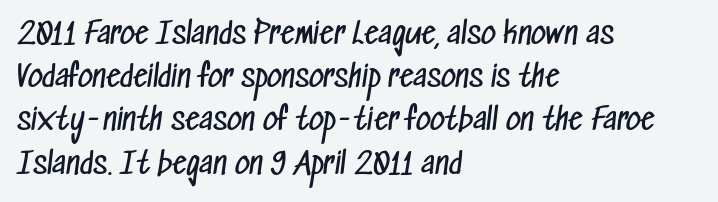
Q: Is the text bold? A: No.
Q: Is the typeface a serif or a sans-serif typeface? A: Sans-serif.
Q: Is the text underlined? A: No.
Q: How is the paragraph aligned? A: Left-aligned.
Q: Is the spacing between letters normal or unusually wide? A: Normal.
Q: Is the spacing between lines tight, normal or loose? A: Normal.
Q: Width (condensed, normal, or wide)? A: Condensed.
Q: Stroke contrast? A: Low.
Q: x-height? A: Medium.
Q: Monospaced? A: No.
